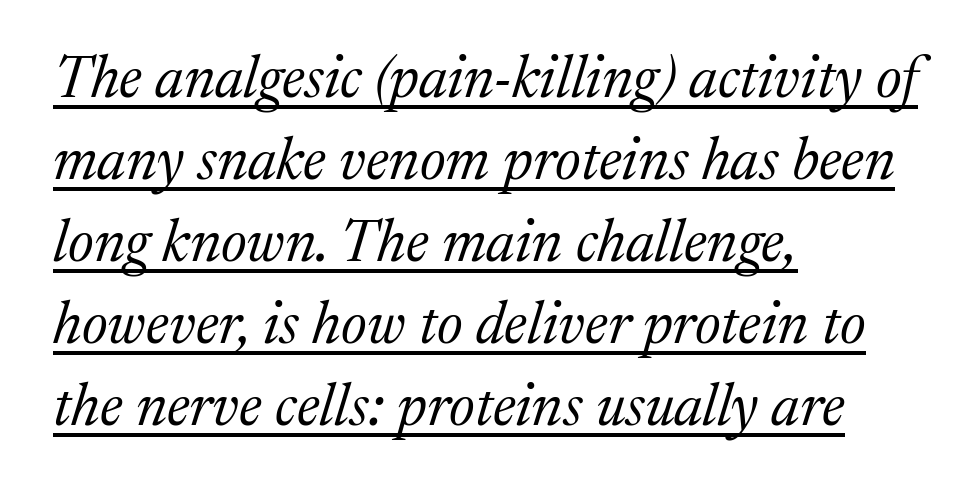
The image shows 59 px regular-weight serif type, italic (leaning right); set left-aligned, normal line spacing (1.39x), normal letter spacing, underlined; medium stroke contrast and a medium x-height.
